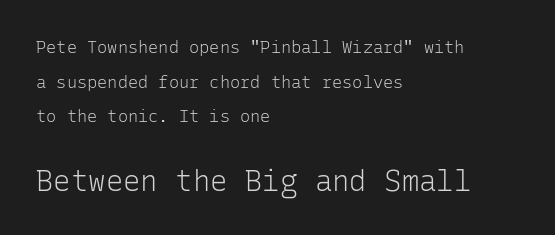
The image shows 29 px light sans-serif type, upright, monospaced; set left-aligned, loose line spacing (2.03x), normal letter spacing, not underlined; the second (bottom) block is 1.71x larger; low stroke contrast and a medium x-height.
